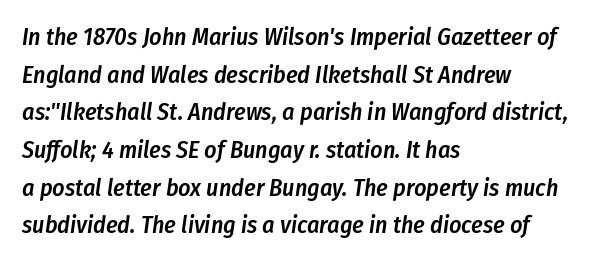
The image shows 24 px text type, italic (leaning right); set left-aligned, normal line spacing (1.57x), normal letter spacing, not underlined.
